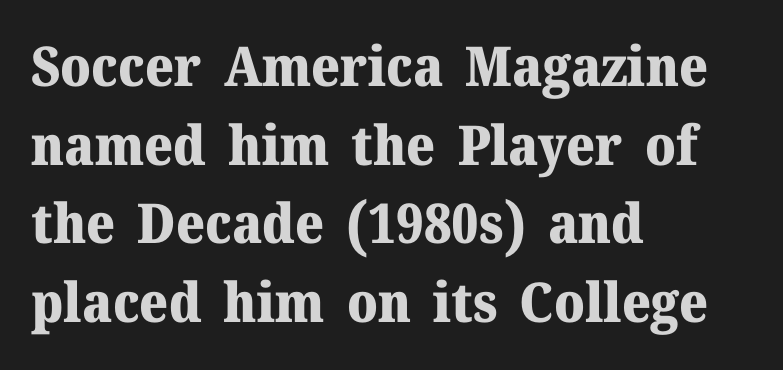
{"serif": "yes", "italic": "no", "bold": "yes", "weight": "heavy", "width": "normal", "stroke_contrast": "medium", "x_height": "medium", "monospaced": "no", "underline": "no", "align": "left", "line_spacing": "normal", "line_spacing_ratio": 1.43, "letter_spacing": "normal", "letter_spacing_em": 0.0, "glyph_px": 55}
